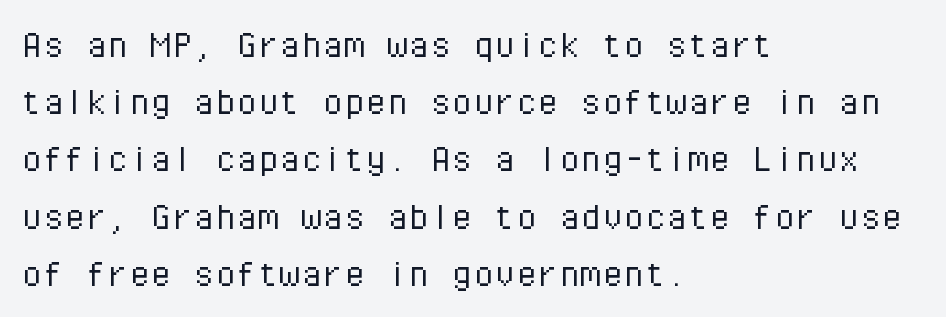
The image shows 43 px light sans-serif type, upright, monospaced; set left-aligned, normal line spacing (1.33x), normal letter spacing, not underlined; low stroke contrast and a medium x-height.
